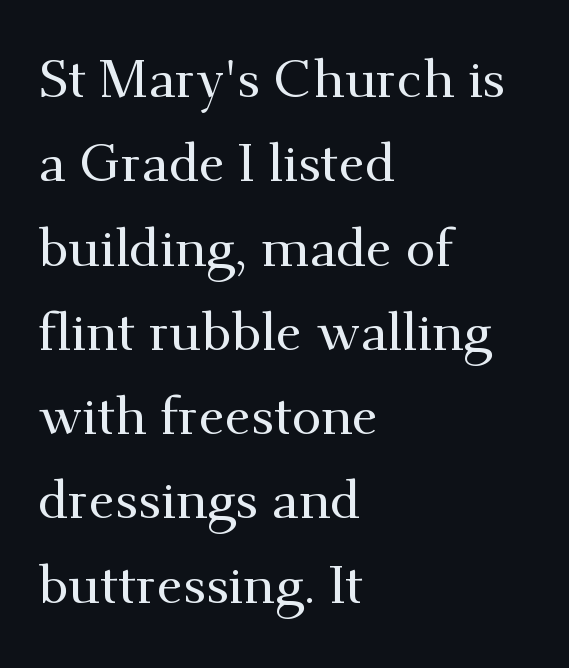
The image shows 53 px serif type, upright; set left-aligned, normal line spacing (1.59x), normal letter spacing, not underlined; medium stroke contrast and a small x-height.
